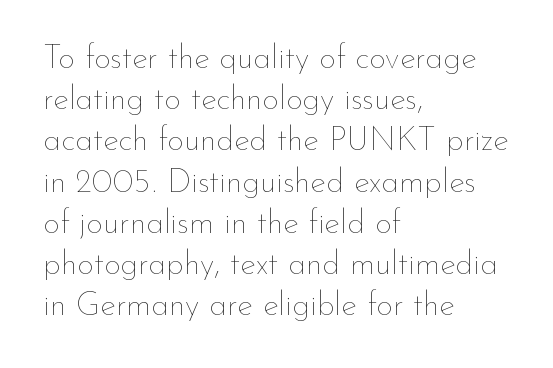
Q: Is the text bold? A: No.
Q: Is the text italic (slanted)? A: No, it is upright.
Q: Is the text underlined? A: No.
Q: How is the paragraph aligned? A: Left-aligned.
Q: Is the spacing between letters normal or unusually wide? A: Normal.
Q: Is the spacing between lines tight, normal or loose? A: Normal.
Q: Width (condensed, normal, or wide)? A: Normal.
Q: Stroke contrast? A: Low.
Q: x-height? A: Small.
Q: Monospaced? A: No.
